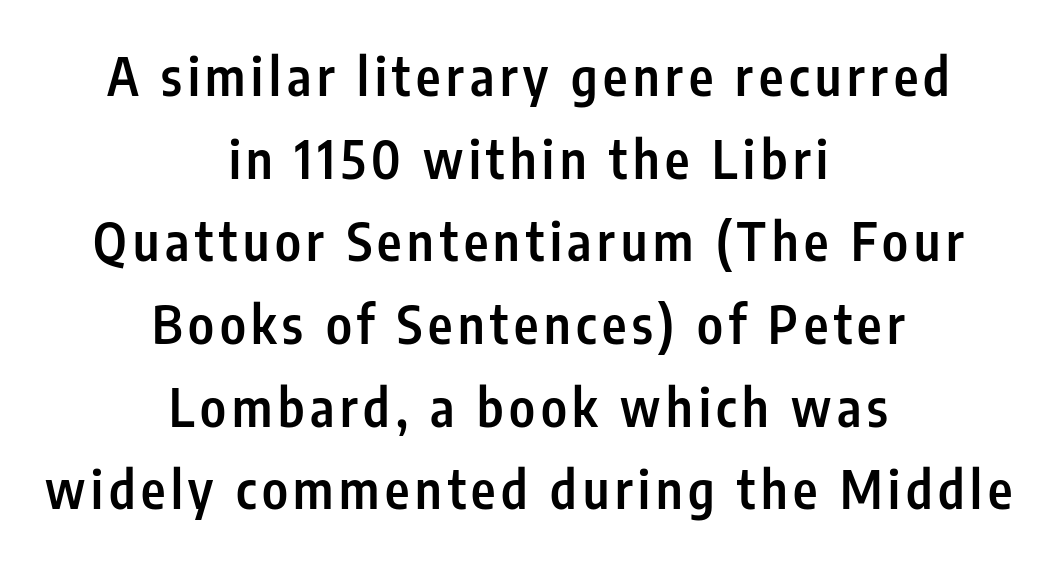
Spacing verdict: proportional, widths tailored to each character. Are there feet on the stems? There aren't — it's a sans. When letters stand straight like this, we call the style roman or upright. The string is rendered with underlining switched off. This is moderately heavy type, rendered in semibold. Interline gaps are of average width in this sample.
